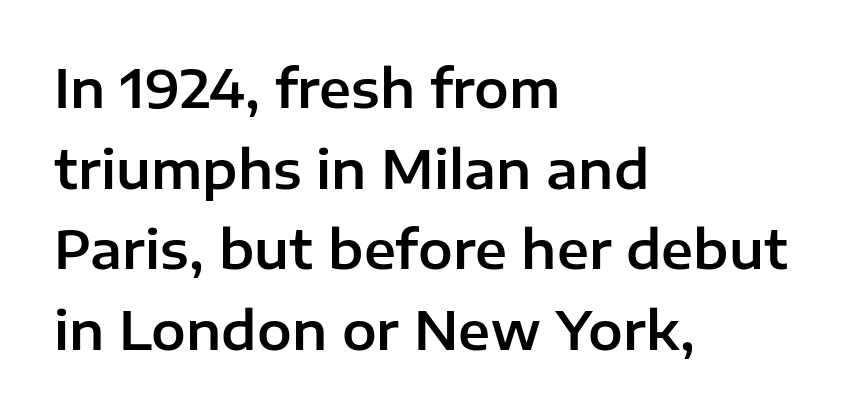
{"serif": "no", "italic": "no", "width": "normal", "stroke_contrast": "low", "x_height": "medium", "monospaced": "no", "underline": "no", "align": "left", "line_spacing": "normal", "line_spacing_ratio": 1.55, "letter_spacing": "normal", "letter_spacing_em": 0.0, "glyph_px": 52}
